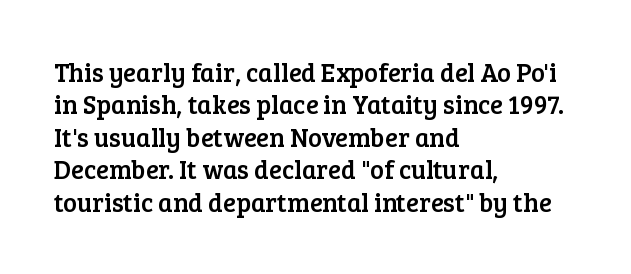
These lines sit exactly where default settings would place them. The letters stand upright; this is a roman face. Typeset ragged right — the left edge is the straight one. Just letters on the line, the space beneath them empty. Caption: standard tracking, unaltered.
